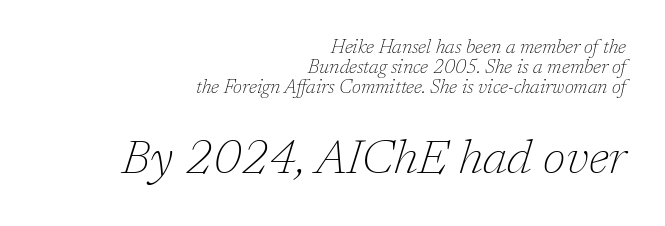
The passage shown begins with its smaller block and ends with its larger one. A flush-right, rag-left setting is used for this passage. The face used here is proportionally spaced, like ordinary book or web type. Italic: yes, the glyphs are oblique.
